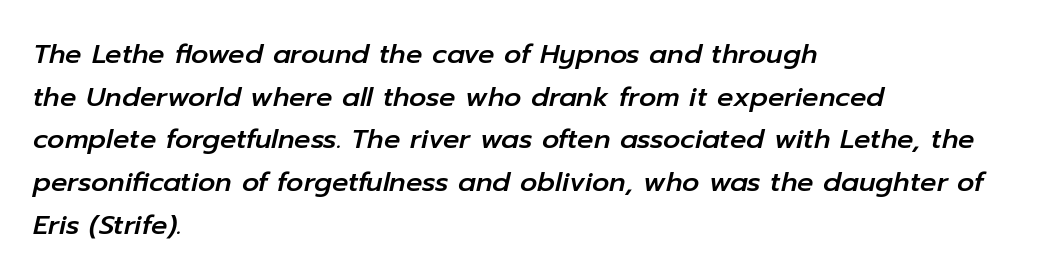
The face used here is rendered with its standard letterfit. Decoration check: the copy has no underline. The paragraph has a hard left edge and a soft right edge. The lines sit at an ordinary, default distance from one another.
